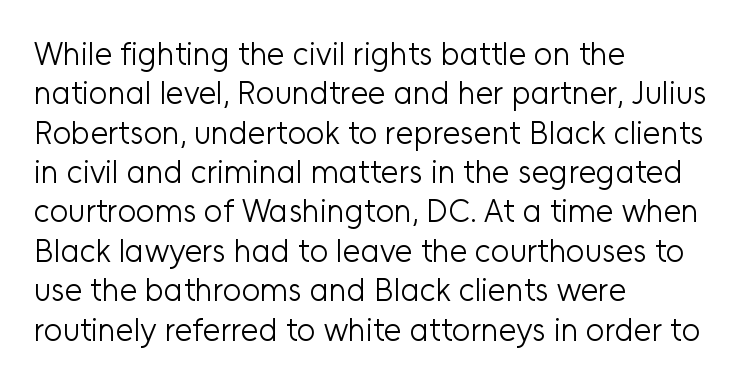
The image shows 32 px light sans-serif type, upright; set left-aligned, line spacing 1.23x, normal letter spacing, not underlined; low stroke contrast and a medium x-height.
